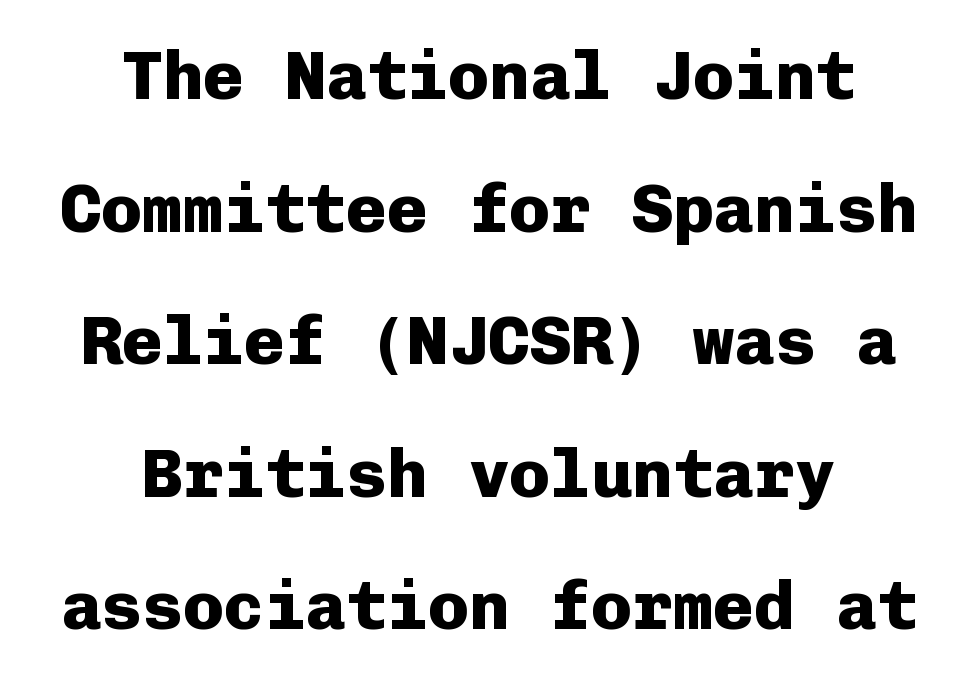
{"serif": "no", "italic": "no", "bold": "yes", "weight": "heavy", "width": "normal", "stroke_contrast": "low", "x_height": "medium", "monospaced": "yes", "underline": "no", "align": "center", "line_spacing": "loose", "line_spacing_ratio": 1.95, "letter_spacing": "normal", "letter_spacing_em": 0.0, "glyph_px": 68}
